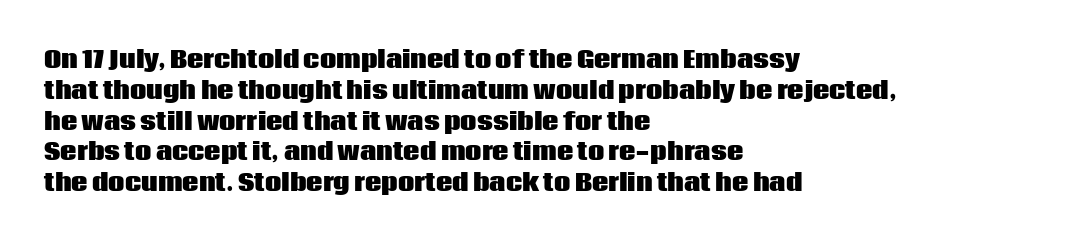
Q: Is the text bold? A: Yes.
Q: Is the text italic (slanted)? A: No, it is upright.
Q: Is the text underlined? A: No.
Q: How is the paragraph aligned? A: Left-aligned.
Q: Is the spacing between letters normal or unusually wide? A: Normal.
Q: Is the spacing between lines tight, normal or loose? A: Normal.
